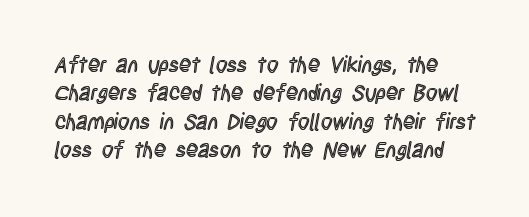
If you measured baseline to baseline, you'd find a middling distance. Glyph-to-glyph distance matches everyday printed text. Any mark beneath the type? The region is blank.
